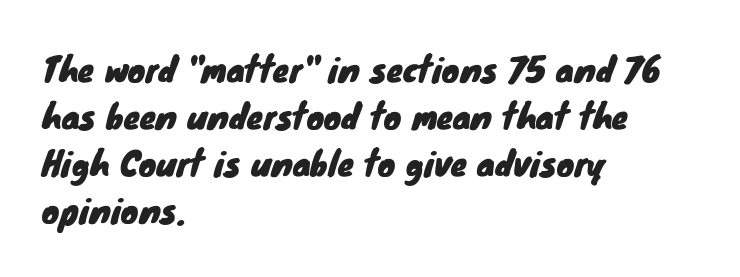
{"serif": "no", "width": "normal", "stroke_contrast": "low", "x_height": "small", "monospaced": "no", "underline": "no", "align": "left", "line_spacing": "normal", "line_spacing_ratio": 1.42, "letter_spacing": "normal", "letter_spacing_em": 0.0, "glyph_px": 33}
